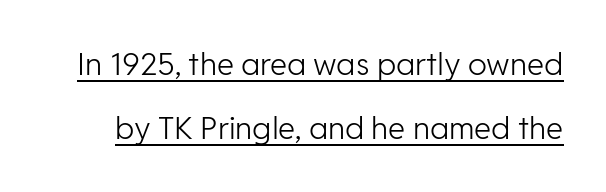
Regarding leading, the lines here are spaced well apart. What decoration does the sample have? An underline. Counters stay open thanks to moderate or lighter strokes. The axis of the letterforms is exactly vertical. The passage shown has conventional tracking throughout. This rendering employs a face without finishing strokes, i.e., a sans-serif.
